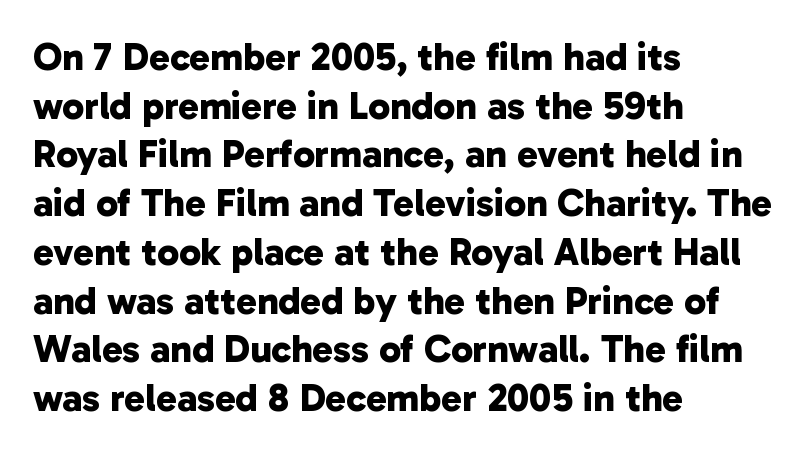
Q: Is the text bold? A: Yes.
Q: Is the typeface a serif or a sans-serif typeface? A: Sans-serif.
Q: Is the text underlined? A: No.
Q: How is the paragraph aligned? A: Left-aligned.
Q: Is the spacing between letters normal or unusually wide? A: Normal.
Q: Is the spacing between lines tight, normal or loose? A: Normal.
Q: Width (condensed, normal, or wide)? A: Normal.
Q: Stroke contrast? A: Low.
Q: x-height? A: Medium.
Q: Monospaced? A: No.
